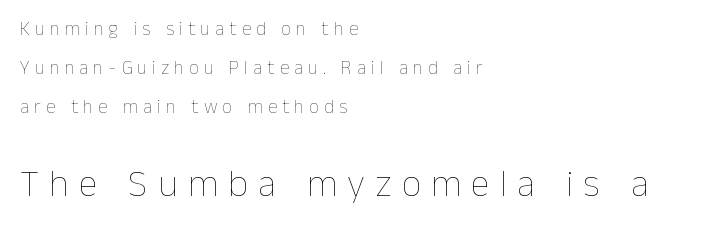
{"italic": "no", "bold": "no", "weight": "thin", "width": "normal", "stroke_contrast": "low", "x_height": "medium", "monospaced": "no", "underline": "no", "align": "left", "line_spacing": "loose", "line_spacing_ratio": 2.04, "letter_spacing": "wide", "letter_spacing_em": 0.27, "larger_block": "second", "size_ratio": 2.0, "glyph_px": 38}
